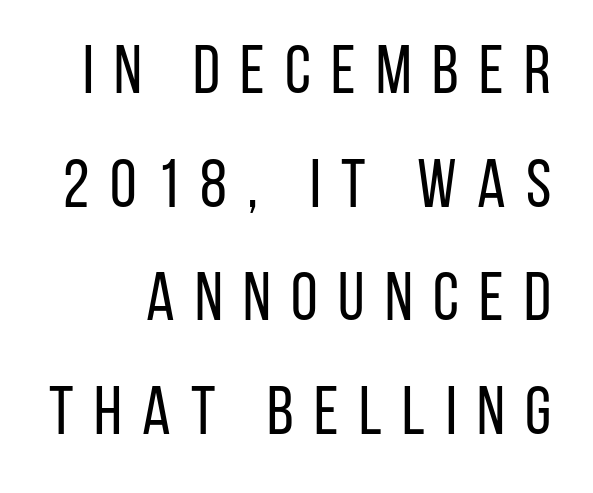
{"serif": "no", "italic": "no", "bold": "no", "weight": "regular", "width": "condensed", "stroke_contrast": "low", "x_height": "large", "monospaced": "no", "underline": "no", "line_spacing": "normal", "line_spacing_ratio": 1.67, "letter_spacing": "wide", "letter_spacing_em": 0.3, "glyph_px": 68}
